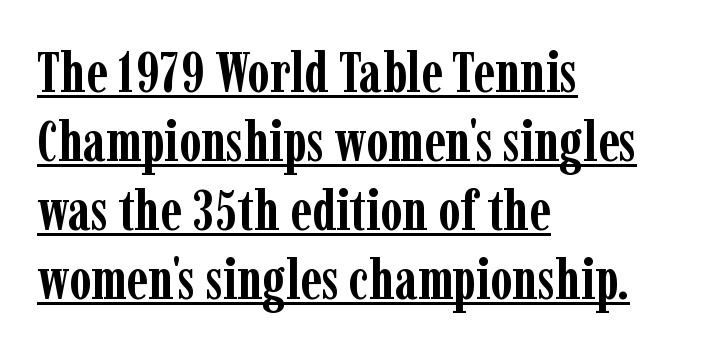
Q: Is the text bold? A: Yes.
Q: Is the text italic (slanted)? A: No, it is upright.
Q: Is the typeface a serif or a sans-serif typeface? A: Serif.
Q: Is the text underlined? A: Yes.
Q: How is the paragraph aligned? A: Left-aligned.
Q: Is the spacing between letters normal or unusually wide? A: Normal.
Q: Width (condensed, normal, or wide)? A: Condensed.
Q: Stroke contrast? A: Low.
Q: x-height? A: Medium.
Q: Monospaced? A: No.
